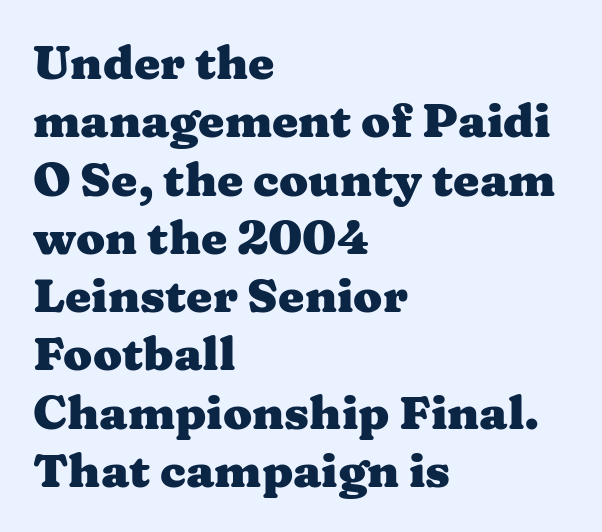
Q: Is the text bold? A: Yes.
Q: Is the text italic (slanted)? A: No, it is upright.
Q: Is the typeface a serif or a sans-serif typeface? A: Serif.
Q: Is the text underlined? A: No.
Q: How is the paragraph aligned? A: Left-aligned.
Q: Is the spacing between letters normal or unusually wide? A: Normal.
Q: Width (condensed, normal, or wide)? A: Wide.
Q: Stroke contrast? A: Medium.
Q: x-height? A: Medium.
Q: Monospaced? A: No.
